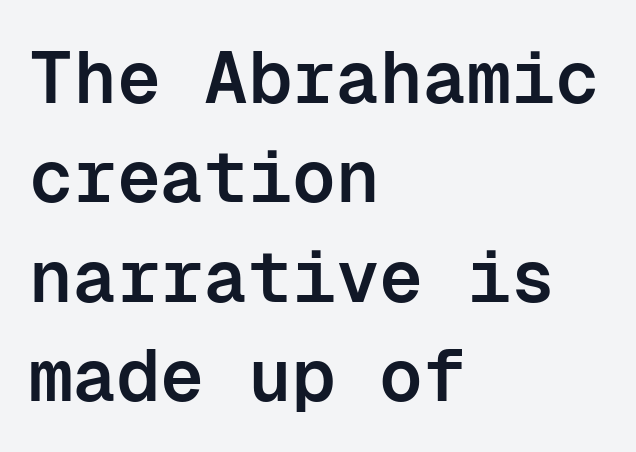
The image shows 73 px semibold sans-serif type, upright, monospaced; set left-aligned, normal line spacing (1.36x), normal letter spacing, not underlined; low stroke contrast and a medium x-height.
